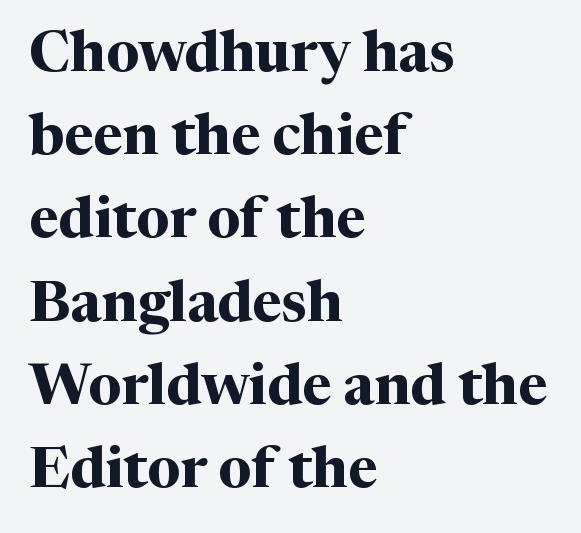
The rendering uses natural spacing where letterforms have individual widths. Tracking here is standard; glyphs follow each other at the usual distance. How heavy is the stroke? Heavy — this is a bold. Underlining? Definitely not there. No italicization has been applied; the sample stays upright. Leading: standard.
